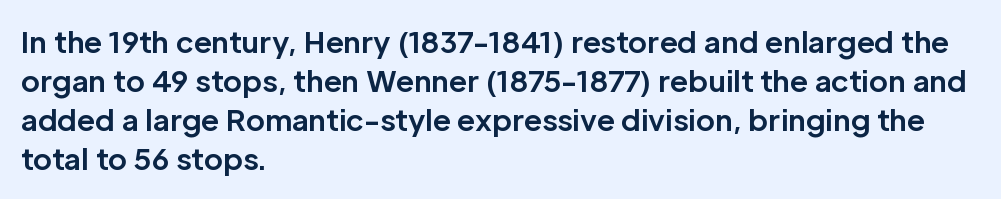
Does the leading feel generous? No, just average. The tracking reads as untouched default to a designer's eye. You can tell it's not italic because the verticals are truly vertical. These lines are composed in type without serifs.
